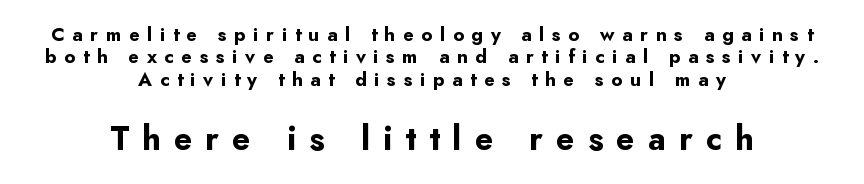
Q: Is the text bold? A: Yes.
Q: Is the text italic (slanted)? A: No, it is upright.
Q: Is the typeface a serif or a sans-serif typeface? A: Sans-serif.
Q: Is the text underlined? A: No.
Q: How is the paragraph aligned? A: Centered.
Q: Is the spacing between letters normal or unusually wide? A: Unusually wide.
Q: Which block of text is set in a larger size, the first (top) or the second (bottom)? A: The second (bottom) one.
Q: Width (condensed, normal, or wide)? A: Normal.
Q: Stroke contrast? A: Low.
Q: x-height? A: Small.
Q: Monospaced? A: No.
